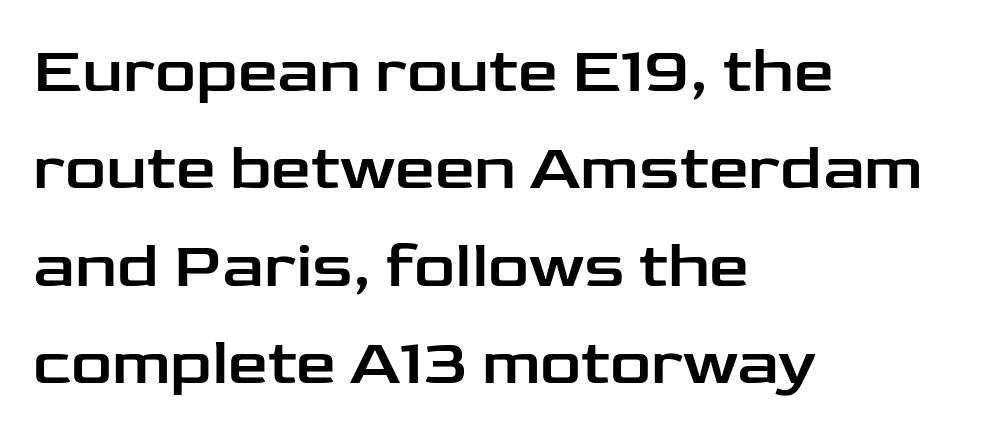
Q: Is the text italic (slanted)? A: No, it is upright.
Q: Is the typeface a serif or a sans-serif typeface? A: Sans-serif.
Q: Is the text underlined? A: No.
Q: How is the paragraph aligned? A: Left-aligned.
Q: Is the spacing between letters normal or unusually wide? A: Normal.
Q: Is the spacing between lines tight, normal or loose? A: Normal.
Q: Width (condensed, normal, or wide)? A: Wide.
Q: Stroke contrast? A: Low.
Q: x-height? A: Medium.
Q: Monospaced? A: No.
